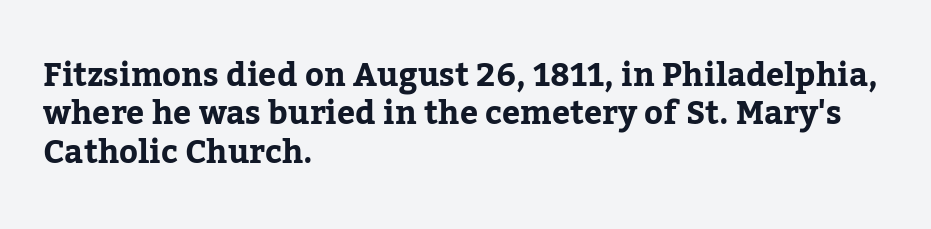
This rendering leaves character spacing at its baseline value. The type family on display is of the serif kind. The face used here is proportionally spaced, like ordinary book or web type. The rag falls on the right side of this text block. The strip under each line holds only bare page.
